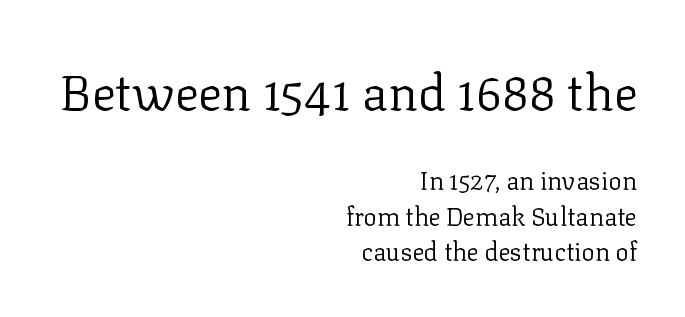
The image shows 50 px regular-weight serif type, upright; set right-aligned, normal line spacing (1.41x), normal letter spacing, not underlined; the first (top) block is 2.0x larger; low stroke contrast and a medium x-height.
